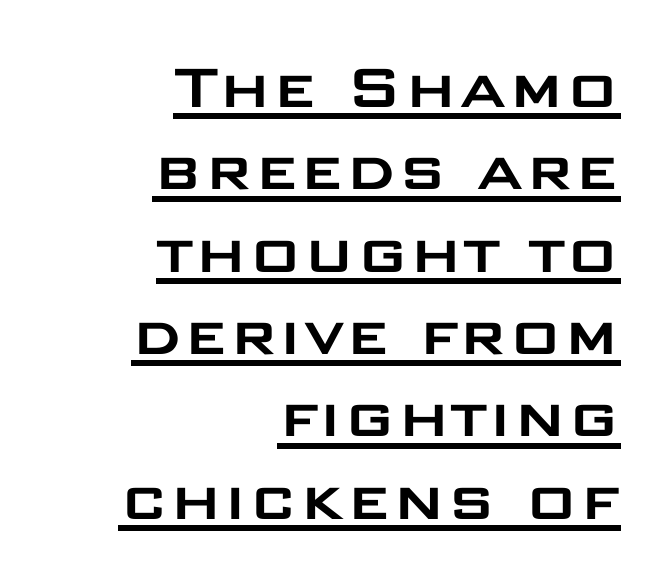
The image shows 71 px wide sans-serif type, upright; set right-aligned, line spacing 1.16x, normal letter spacing, underlined; low stroke contrast and a large x-height.
